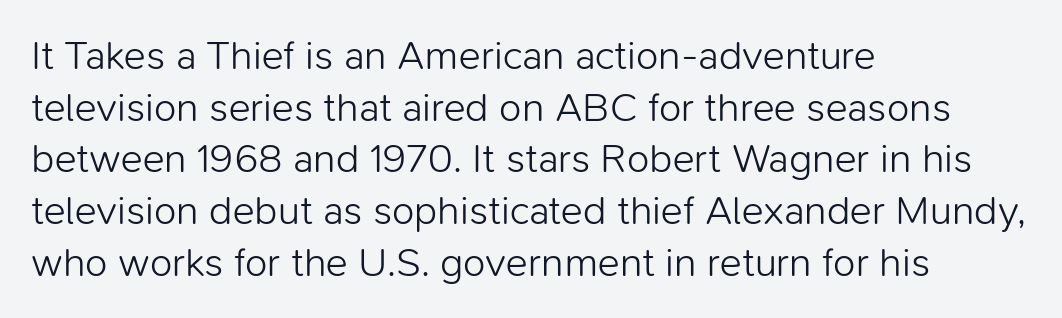
{"serif": "no", "italic": "no", "bold": "no", "weight": "light", "width": "normal", "stroke_contrast": "low", "x_height": "medium", "monospaced": "no", "underline": "no", "align": "left", "line_spacing": "normal", "line_spacing_ratio": 1.26, "letter_spacing": "normal", "letter_spacing_em": 0.0, "glyph_px": 41}
